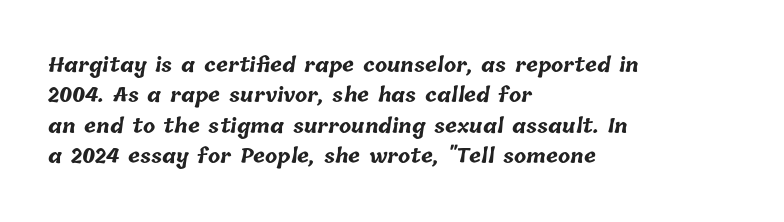
{"bold": "yes", "underline": "no", "align": "left", "line_spacing": "normal", "line_spacing_ratio": 1.52, "letter_spacing": "normal", "letter_spacing_em": 0.0, "glyph_px": 20}
